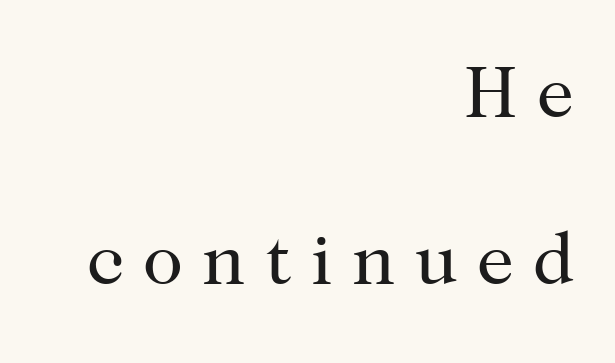
{"serif": "yes", "italic": "no", "bold": "no", "weight": "regular", "width": "normal", "stroke_contrast": "high", "x_height": "medium", "monospaced": "no", "underline": "no", "align": "right", "line_spacing": "loose", "line_spacing_ratio": 2.26, "letter_spacing": "wide", "letter_spacing_em": 0.26, "glyph_px": 74}
